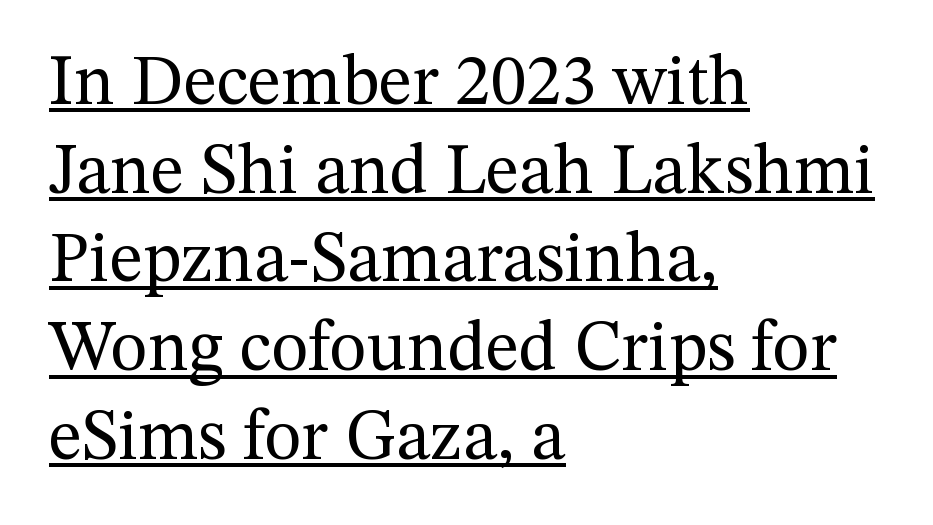
The passage shown is underscored from start to finish. Character widths vary here, with narrow letters taking less room than wide ones. All the whitespace from short lines collects on the right. Nothing unusual about the tracking: characters are spaced as the font intends. Stem width sits at or under what a default text font uses. A typesetter would label this face a serif.
